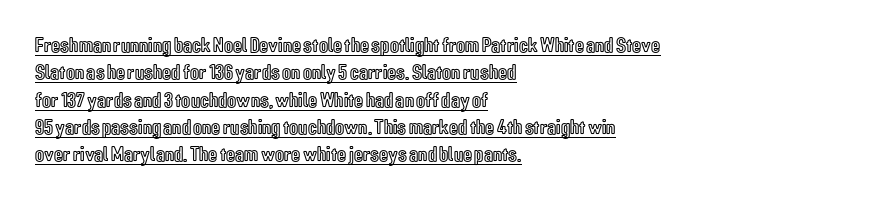
The image shows 21 px text type, upright; set left-aligned, normal line spacing (1.3x), normal letter spacing, underlined.
